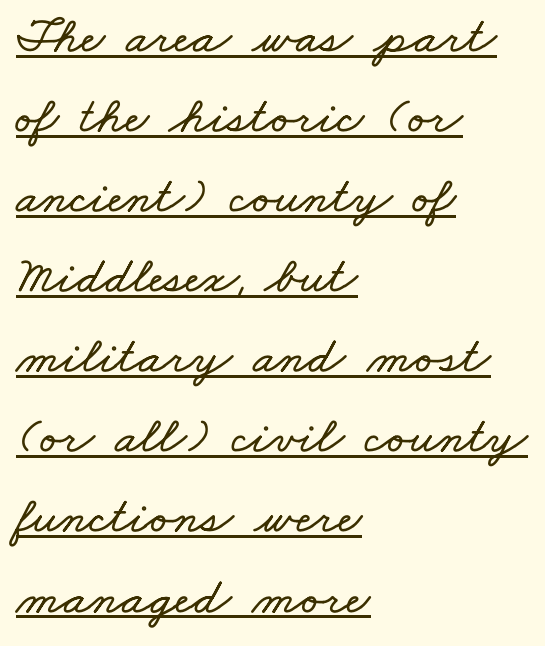
Q: Is the text underlined? A: Yes.
Q: How is the paragraph aligned? A: Left-aligned.
Q: Is the spacing between letters normal or unusually wide? A: Normal.
Q: Is the spacing between lines tight, normal or loose? A: Normal.
Q: Width (condensed, normal, or wide)? A: Wide.
Q: Stroke contrast? A: Low.
Q: x-height? A: Small.
Q: Monospaced? A: No.
